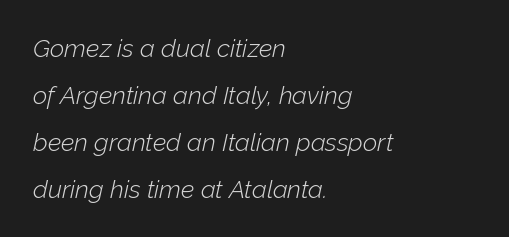
{"italic": "yes", "lean": "right", "slant_degrees": 12, "bold": "no", "underline": "no", "align": "left", "line_spacing_ratio": 1.88, "letter_spacing": "normal", "letter_spacing_em": 0.0, "glyph_px": 25}
